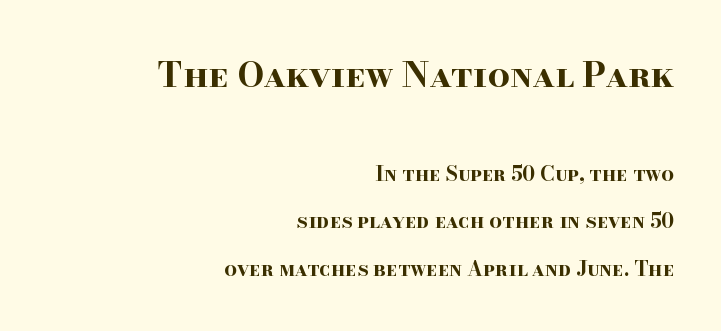
Q: Is the text bold? A: Yes.
Q: Is the text italic (slanted)? A: No, it is upright.
Q: Is the typeface a serif or a sans-serif typeface? A: Serif.
Q: Is the text underlined? A: No.
Q: How is the paragraph aligned? A: Right-aligned.
Q: Is the spacing between letters normal or unusually wide? A: Normal.
Q: Is the spacing between lines tight, normal or loose? A: Loose.
Q: Which block of text is set in a larger size, the first (top) or the second (bottom)? A: The first (top) one.
Q: Width (condensed, normal, or wide)? A: Wide.
Q: Stroke contrast? A: High.
Q: x-height? A: Small.
Q: Monospaced? A: No.
